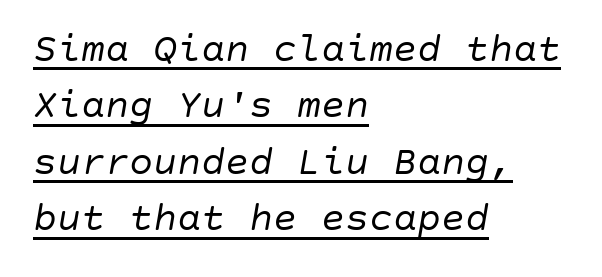
{"italic": "yes", "lean": "right", "slant_degrees": 10, "bold": "no", "weight": "regular", "width": "normal", "stroke_contrast": "low", "x_height": "large", "underline": "yes", "align": "left", "line_spacing": "normal", "line_spacing_ratio": 1.41, "letter_spacing": "normal", "letter_spacing_em": 0.0, "glyph_px": 40}
